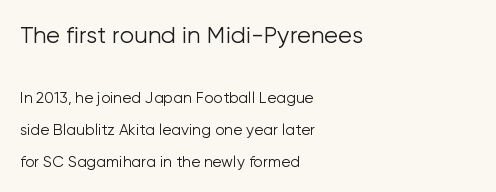
Q: Is the text bold? A: No.
Q: Is the text italic (slanted)? A: No, it is upright.
Q: Is the text underlined? A: No.
Q: How is the paragraph aligned? A: Left-aligned.
Q: Is the spacing between letters normal or unusually wide? A: Normal.
Q: Is the spacing between lines tight, normal or loose? A: Loose.
Q: Which block of text is set in a larger size, the first (top) or the second (bottom)? A: The first (top) one.
